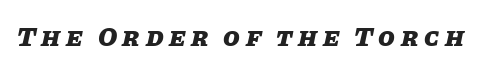
The image shows 27 px bold type, italic (leaning right); set unusually wide letter spacing (+0.21 em), not underlined.
